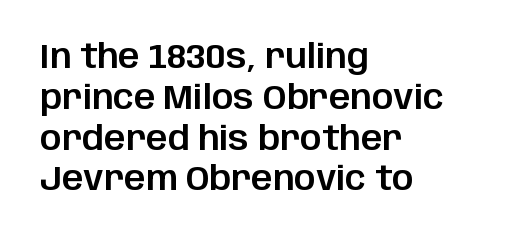
Type without underlining. Looks like regular typesetting: each glyph gets only the width it needs. Caption: standard tracking, unaltered. Compared with a centered layout, this one pins lines to the left instead. This sample uses an upright cut, with every glyph sitting square on the baseline. Classification — sans serif.
